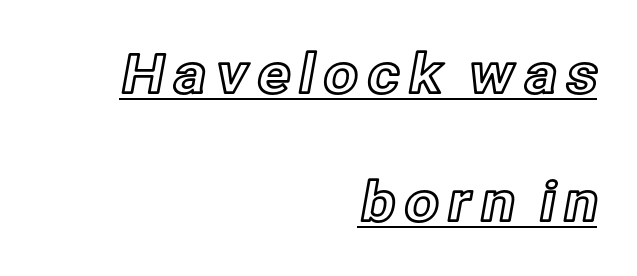
{"width": "normal", "x_height": "medium", "monospaced": "no", "underline": "yes", "align": "right", "line_spacing": "loose", "line_spacing_ratio": 2.32, "glyph_px": 55}
